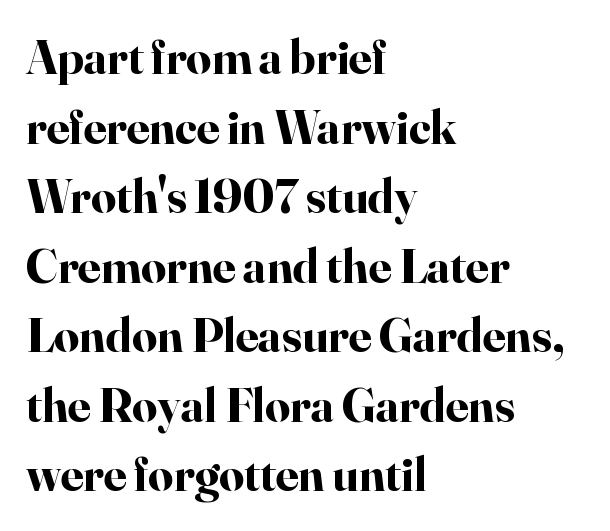
The image shows 49 px bold serif type, upright; set left-aligned, normal line spacing (1.42x), normal letter spacing, not underlined; high stroke contrast and a small x-height.
